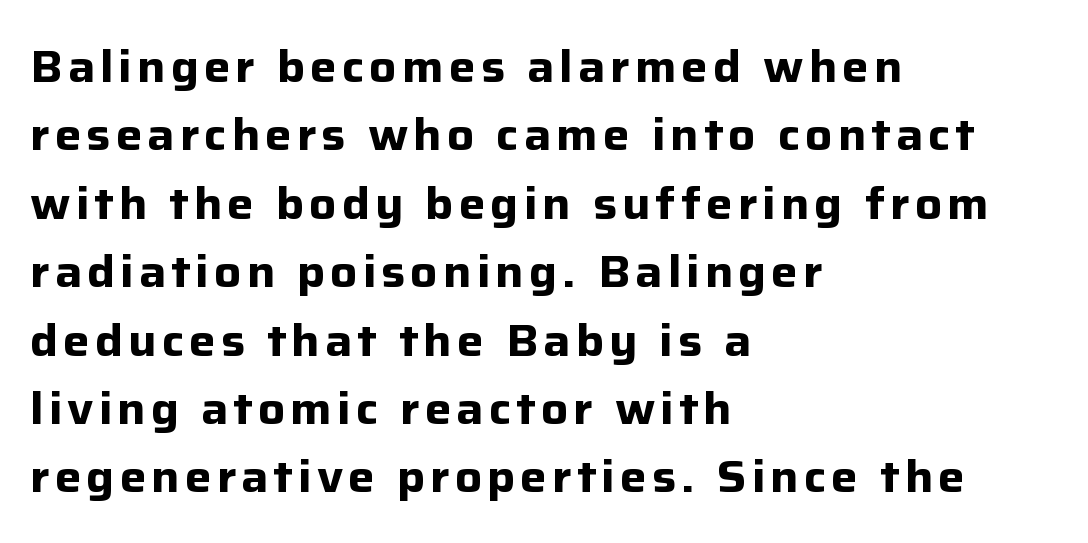
Vertical spacing — default. Short and long lines alike share a common starting point at left. These lines are composed in type without serifs. The letters are bold, with thick, heavy strokes. Any mark beneath the type? The region is blank.
